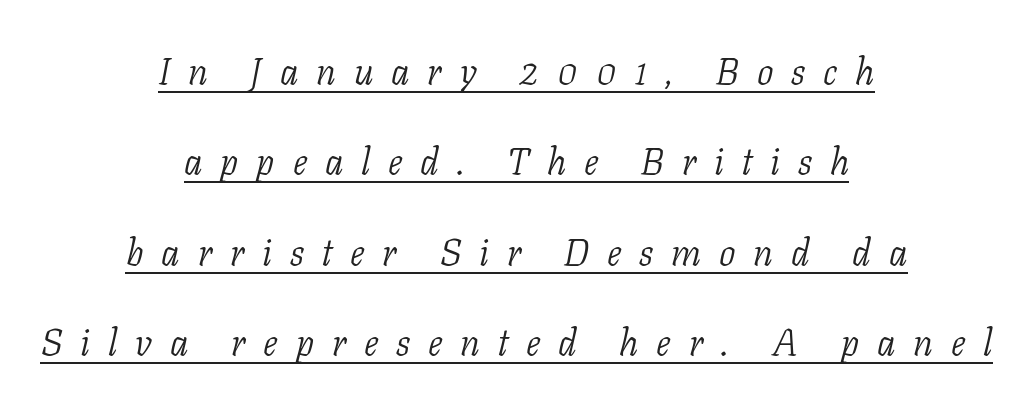
Q: Is the text bold? A: No.
Q: Is the text italic (slanted)? A: Yes, it leans right by about 11 degrees.
Q: Is the typeface a serif or a sans-serif typeface? A: Serif.
Q: Is the text underlined? A: Yes.
Q: How is the paragraph aligned? A: Centered.
Q: Is the spacing between letters normal or unusually wide? A: Unusually wide.
Q: Is the spacing between lines tight, normal or loose? A: Loose.
Q: Width (condensed, normal, or wide)? A: Normal.
Q: Stroke contrast? A: Low.
Q: x-height? A: Medium.
Q: Monospaced? A: No.
